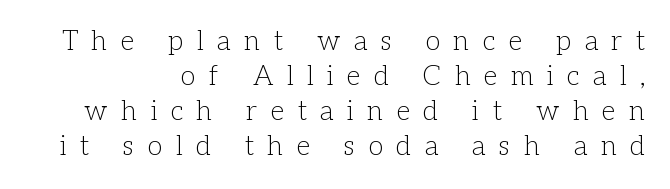
The image shows 27 px text type, upright; set right-aligned, normal line spacing (1.3x), unusually wide letter spacing (+0.5 em), not underlined.
